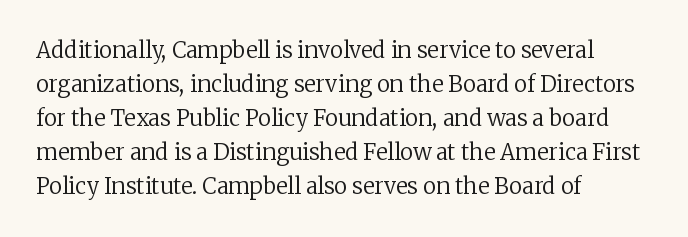
Caption: multi-line text, flush left, ragged right. Rendered with straight, roman letterforms. Beneath every word, the page is bare. Weight: not bold — regular or lighter. Nobody touched the tracking dial on this one. Vertically, the passage feels balanced, rows spaced as you'd expect.
